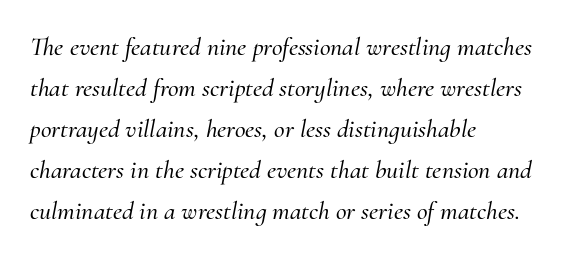
Q: Is the text italic (slanted)? A: Yes, it leans right by about 10 degrees.
Q: Is the text underlined? A: No.
Q: How is the paragraph aligned? A: Left-aligned.
Q: Is the spacing between letters normal or unusually wide? A: Normal.
Q: Is the spacing between lines tight, normal or loose? A: Normal.
